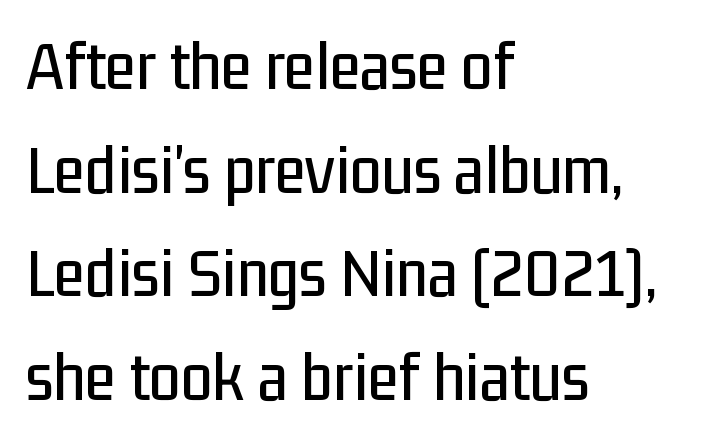
Is the block centered? No — it sits flush against the left margin. Standard letterfit; no display-style spreading of the glyphs. The foot of each line stays bare and open. A typesetter would call this proportional, since set widths differ per character. Each new line begins a customary step beneath the previous one.
